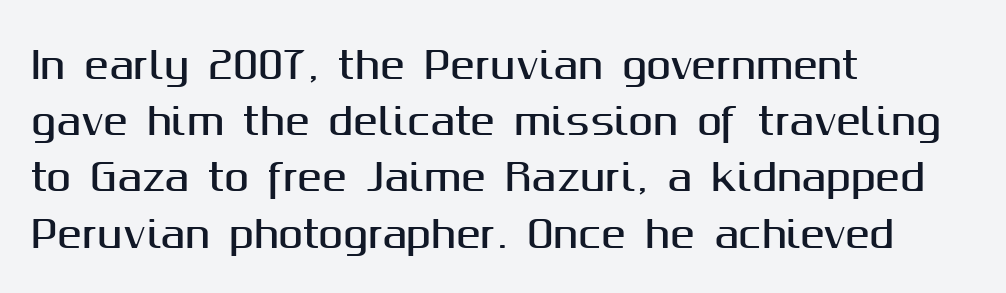
Q: Is the text italic (slanted)? A: No, it is upright.
Q: Is the typeface a serif or a sans-serif typeface? A: Sans-serif.
Q: Is the text underlined? A: No.
Q: How is the paragraph aligned? A: Left-aligned.
Q: Is the spacing between letters normal or unusually wide? A: Normal.
Q: Is the spacing between lines tight, normal or loose? A: Normal.
Q: Width (condensed, normal, or wide)? A: Normal.
Q: Stroke contrast? A: Medium.
Q: x-height? A: Medium.
Q: Monospaced? A: No.
